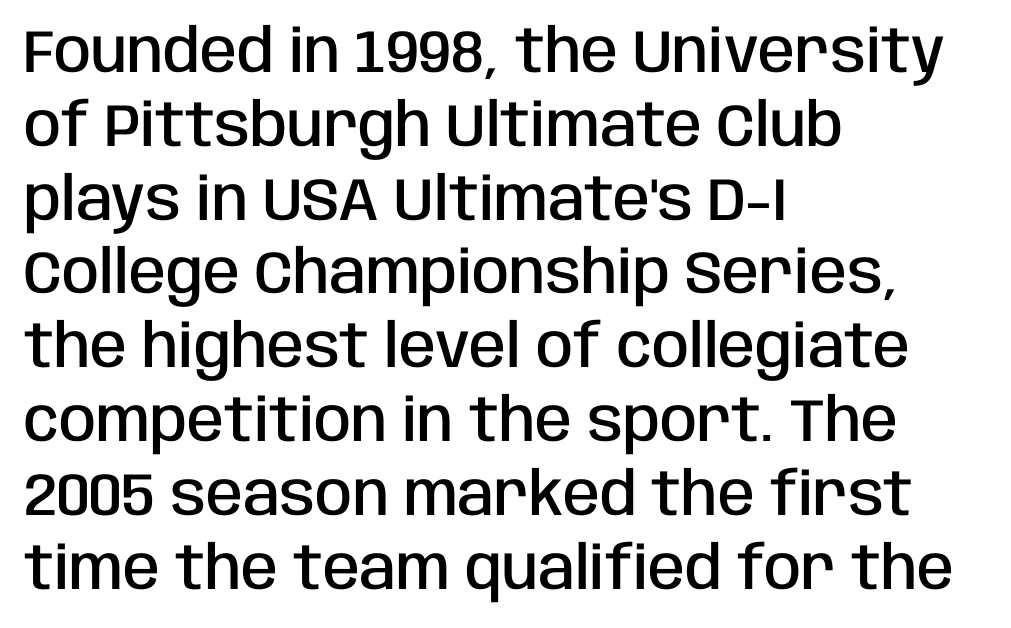
Italic: no, the glyphs are upright roman. This is moderately heavy type, rendered in semibold. Think of a printed novel: that variable character pitch is what you see here. Tracking value appears to be zero — textbook default spacing.
